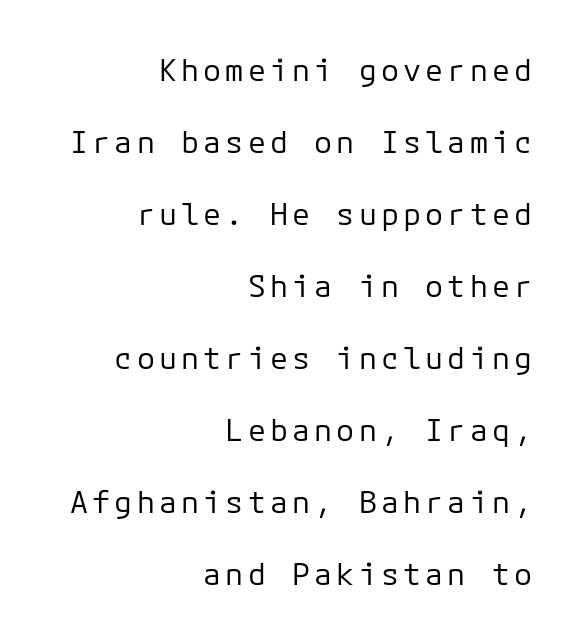
Q: Is the text bold? A: No.
Q: Is the text italic (slanted)? A: No, it is upright.
Q: Is the typeface a serif or a sans-serif typeface? A: Sans-serif.
Q: Is the text underlined? A: No.
Q: How is the paragraph aligned? A: Right-aligned.
Q: Is the spacing between lines tight, normal or loose? A: Loose.
Q: Width (condensed, normal, or wide)? A: Normal.
Q: Stroke contrast? A: Low.
Q: x-height? A: Medium.
Q: Monospaced? A: Yes.
